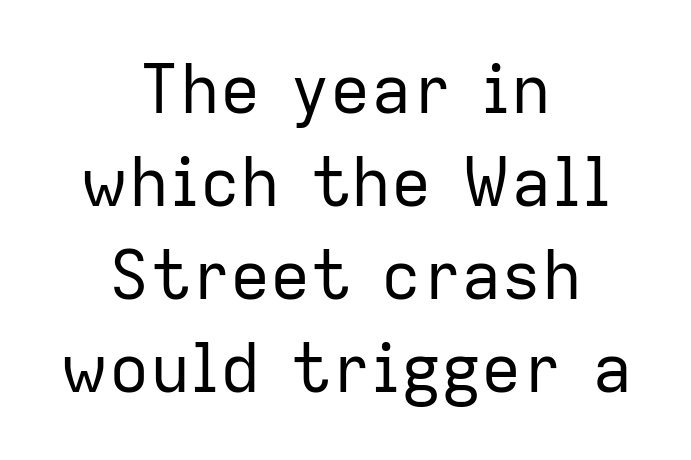
{"serif": "no", "italic": "no", "bold": "no", "weight": "regular", "width": "normal", "stroke_contrast": "low", "x_height": "medium", "monospaced": "no", "underline": "no", "align": "center", "line_spacing": "normal", "line_spacing_ratio": 1.39, "letter_spacing": "normal", "letter_spacing_em": 0.0, "glyph_px": 67}
